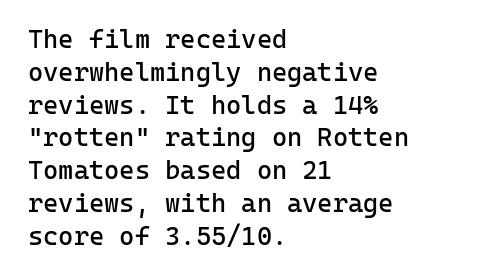
{"italic": "no", "bold": "no", "underline": "no", "align": "left", "line_spacing": "normal", "line_spacing_ratio": 1.26, "letter_spacing": "normal", "letter_spacing_em": 0.0, "glyph_px": 26}
